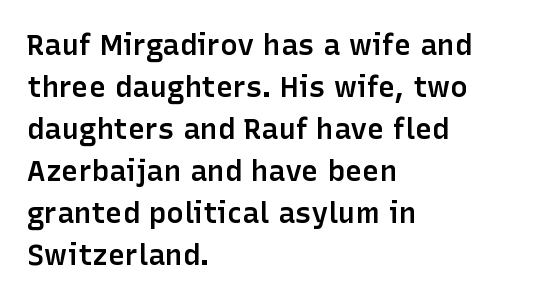
{"serif": "no", "italic": "no", "bold": "semi", "weight": "semibold", "width": "normal", "stroke_contrast": "low", "x_height": "medium", "monospaced": "no", "underline": "no", "align": "left", "line_spacing": "normal", "line_spacing_ratio": 1.45, "letter_spacing": "normal", "letter_spacing_em": 0.0, "glyph_px": 29}
